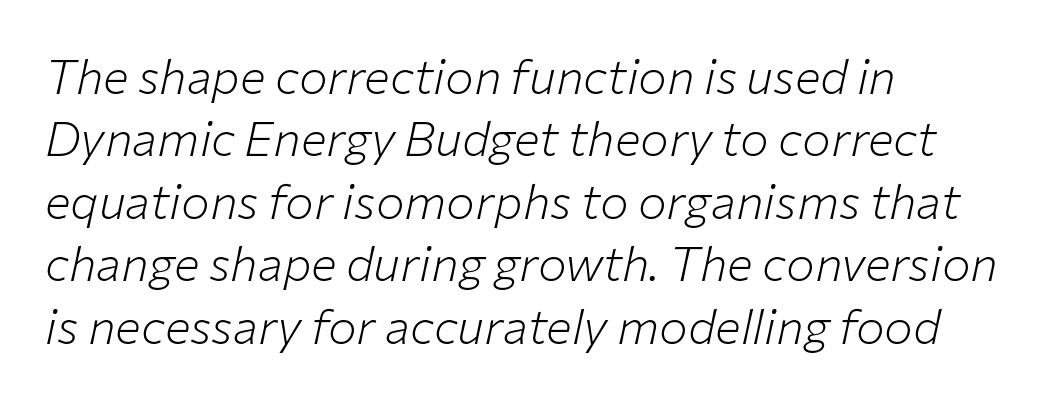
Q: Is the text bold? A: No.
Q: Is the text italic (slanted)? A: Yes, it leans right by about 12 degrees.
Q: Is the text underlined? A: No.
Q: How is the paragraph aligned? A: Left-aligned.
Q: Is the spacing between letters normal or unusually wide? A: Normal.
Q: Is the spacing between lines tight, normal or loose? A: Normal.
Q: Width (condensed, normal, or wide)? A: Normal.
Q: Stroke contrast? A: Low.
Q: x-height? A: Medium.
Q: Monospaced? A: No.
